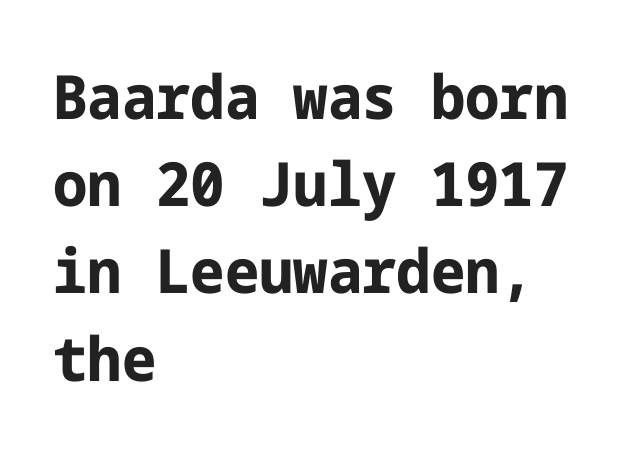
{"serif": "no", "italic": "no", "bold": "yes", "weight": "bold", "width": "normal", "stroke_contrast": "low", "x_height": "medium", "underline": "no", "align": "left", "line_spacing": "normal", "line_spacing_ratio": 1.43, "letter_spacing": "normal", "letter_spacing_em": 0.0, "glyph_px": 61}
